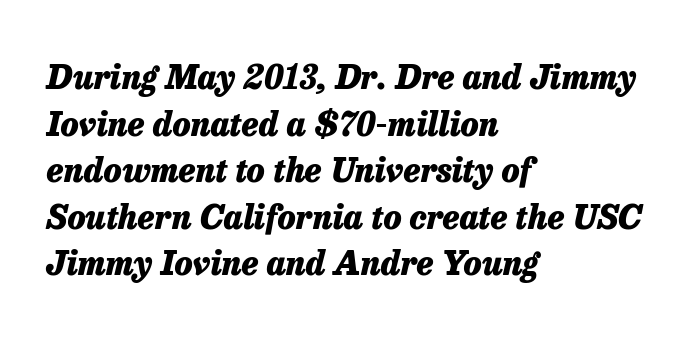
Q: Is the text bold? A: Yes.
Q: Is the text italic (slanted)? A: Yes, it leans right by about 13 degrees.
Q: Is the text underlined? A: No.
Q: How is the paragraph aligned? A: Left-aligned.
Q: Is the spacing between letters normal or unusually wide? A: Normal.
Q: Is the spacing between lines tight, normal or loose? A: Normal.
Q: Width (condensed, normal, or wide)? A: Normal.
Q: Stroke contrast? A: Low.
Q: x-height? A: Medium.
Q: Monospaced? A: No.
